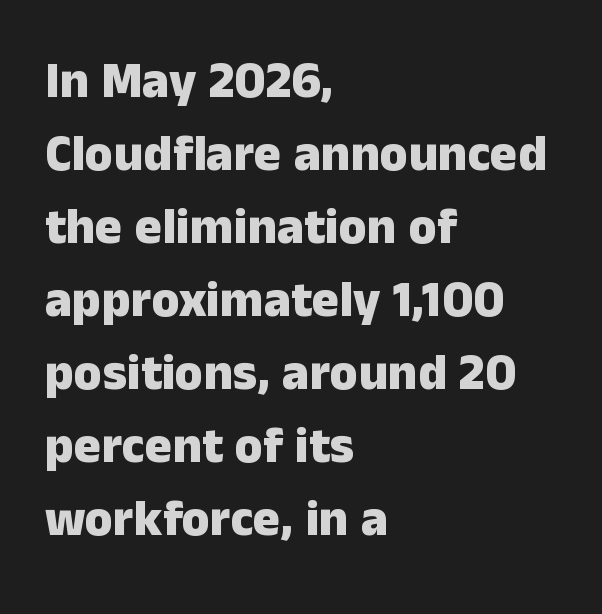
Q: Is the text bold? A: Yes.
Q: Is the text italic (slanted)? A: No, it is upright.
Q: Is the typeface a serif or a sans-serif typeface? A: Sans-serif.
Q: Is the text underlined? A: No.
Q: How is the paragraph aligned? A: Left-aligned.
Q: Is the spacing between letters normal or unusually wide? A: Normal.
Q: Is the spacing between lines tight, normal or loose? A: Normal.
Q: Width (condensed, normal, or wide)? A: Normal.
Q: Stroke contrast? A: Low.
Q: x-height? A: Medium.
Q: Monospaced? A: No.
